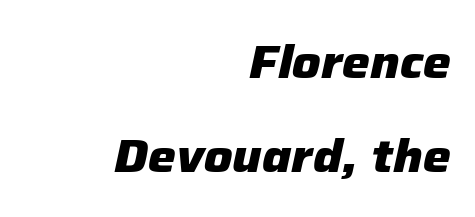
The strokes are fattened all the way to bold. A typesetter would call this proportional, since set widths differ per character. This sample is right-justified, so line beginnings fall wherever the words allow. An italicized treatment has been applied to the whole sample.
